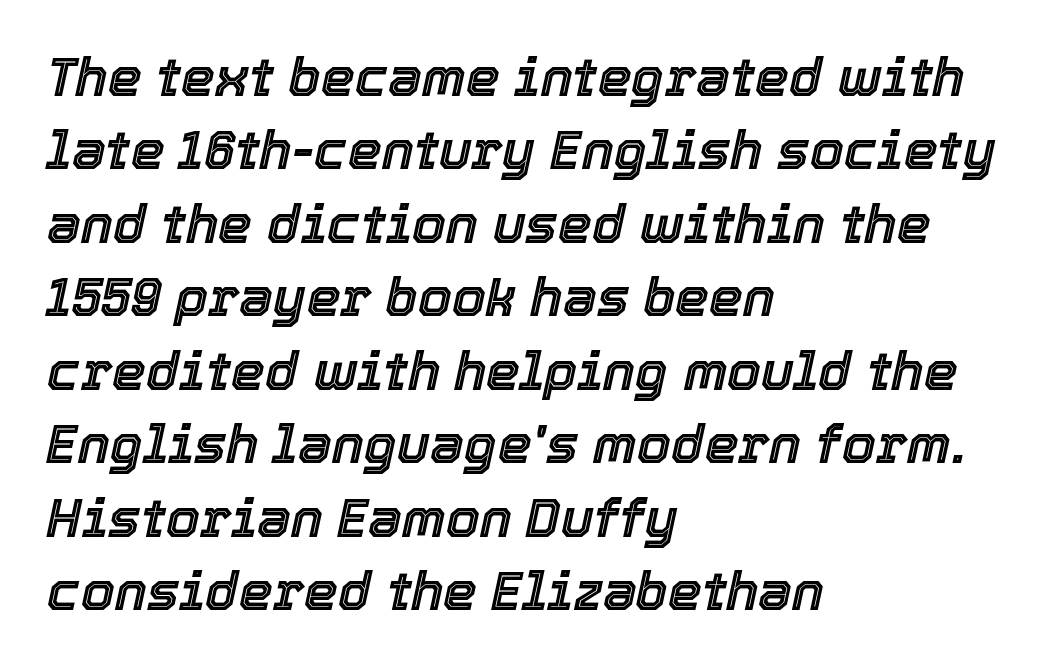
Q: Is the text italic (slanted)? A: Yes, it leans right by about 12 degrees.
Q: Is the text underlined? A: No.
Q: How is the paragraph aligned? A: Left-aligned.
Q: Is the spacing between letters normal or unusually wide? A: Normal.
Q: Is the spacing between lines tight, normal or loose? A: Normal.
Q: Width (condensed, normal, or wide)? A: Normal.
Q: x-height? A: Medium.
Q: Monospaced? A: No.
